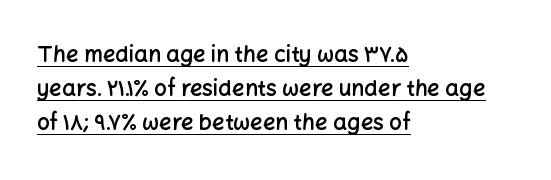
Strokes here are thickened, but only to semibold level. Notice how a bar underscores the lettering throughout. Where is the straight margin? On the left. This block has exactly the height ordinary leading produces. The rendering keeps characters at their native spacing.
